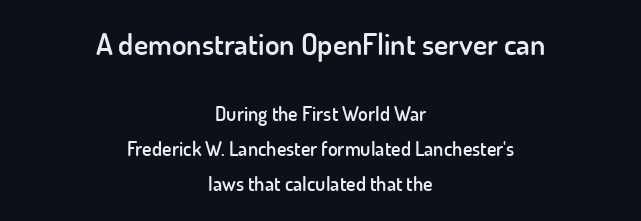
Q: Is the text bold? A: Semi-bold.
Q: Is the text italic (slanted)? A: No, it is upright.
Q: Is the typeface a serif or a sans-serif typeface? A: Sans-serif.
Q: Is the text underlined? A: No.
Q: How is the paragraph aligned? A: Centered.
Q: Is the spacing between letters normal or unusually wide? A: Normal.
Q: Which block of text is set in a larger size, the first (top) or the second (bottom)? A: The first (top) one.
Q: Width (condensed, normal, or wide)? A: Normal.
Q: Stroke contrast? A: Low.
Q: x-height? A: Small.
Q: Monospaced? A: No.
